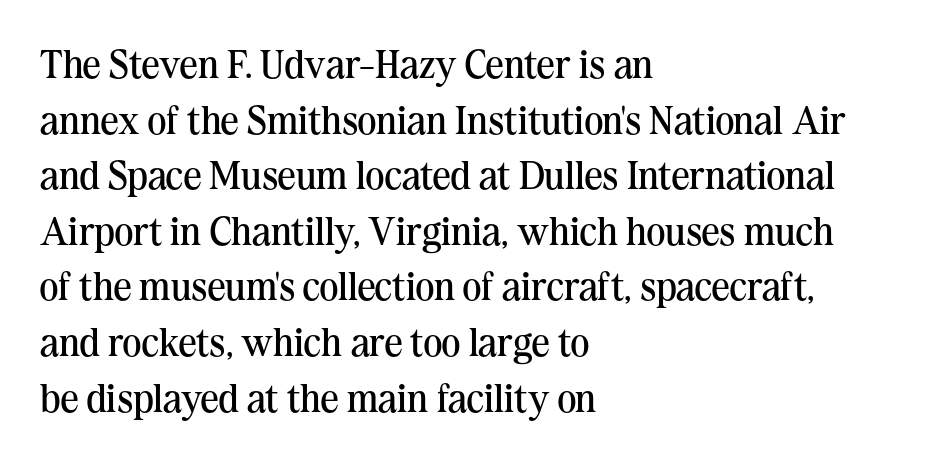
{"serif": "yes", "italic": "no", "bold": "no", "weight": "regular", "width": "normal", "stroke_contrast": "medium", "x_height": "medium", "monospaced": "no", "underline": "no", "align": "left", "line_spacing": "normal", "line_spacing_ratio": 1.39, "letter_spacing": "normal", "letter_spacing_em": 0.0, "glyph_px": 40}
